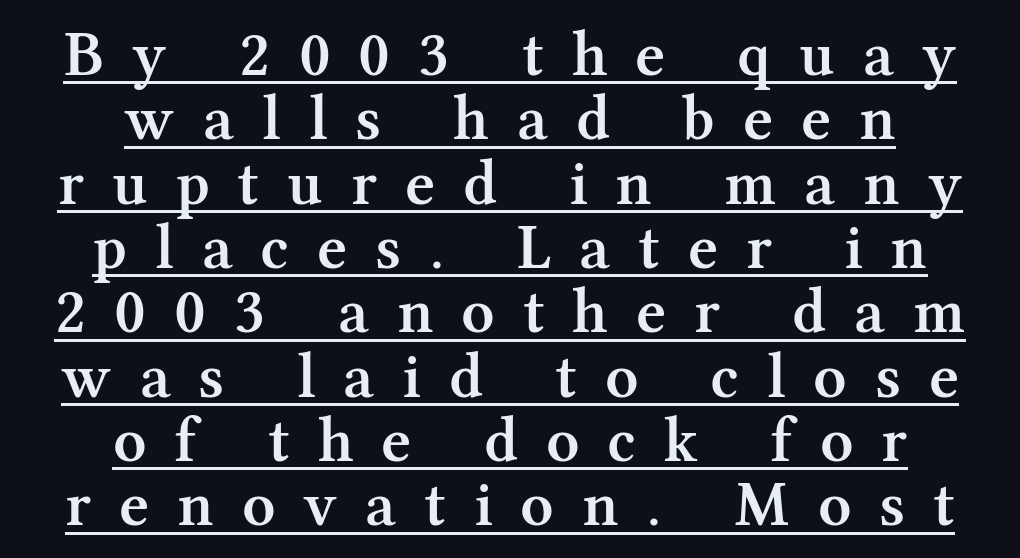
{"serif": "yes", "italic": "no", "bold": "semi", "weight": "semibold", "width": "normal", "stroke_contrast": "medium", "x_height": "medium", "monospaced": "no", "underline": "yes", "align": "center", "line_spacing": "tight", "line_spacing_ratio": 0.99, "letter_spacing": "wide", "letter_spacing_em": 0.43, "glyph_px": 65}
